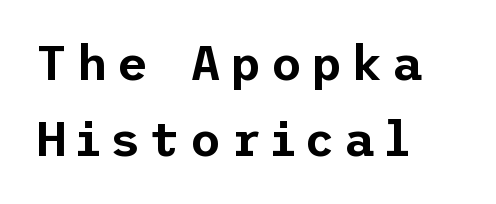
The ragged edge is on the right, which tells us the setting is flush left. These lines are composed in type without serifs. The area under the type is left untouched. This is the regular roman posture of the typeface. The block of text has a typical density, with ordinary space between rows.
